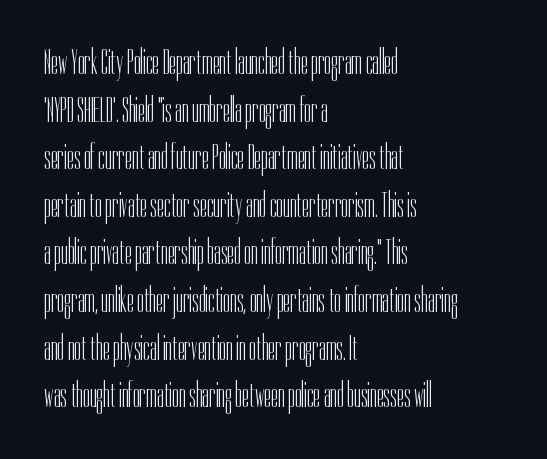
Q: Is the text bold? A: No.
Q: Is the text italic (slanted)? A: No, it is upright.
Q: Is the typeface a serif or a sans-serif typeface? A: Sans-serif.
Q: Is the text underlined? A: No.
Q: How is the paragraph aligned? A: Left-aligned.
Q: Is the spacing between letters normal or unusually wide? A: Normal.
Q: Is the spacing between lines tight, normal or loose? A: Normal.
Q: Width (condensed, normal, or wide)? A: Condensed.
Q: Stroke contrast? A: Low.
Q: x-height? A: Medium.
Q: Monospaced? A: No.
